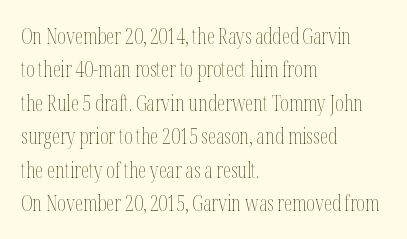
The image shows 21 px text type, upright; set left-aligned, normal line spacing (1.59x), normal letter spacing, not underlined.
